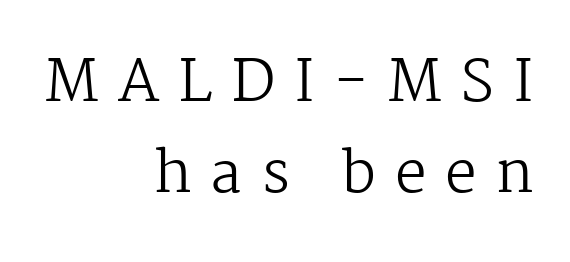
The image shows 57 px regular-weight serif type, upright; set right-aligned, normal line spacing (1.6x), unusually wide letter spacing (+0.33 em), not underlined; medium stroke contrast and a medium x-height.
